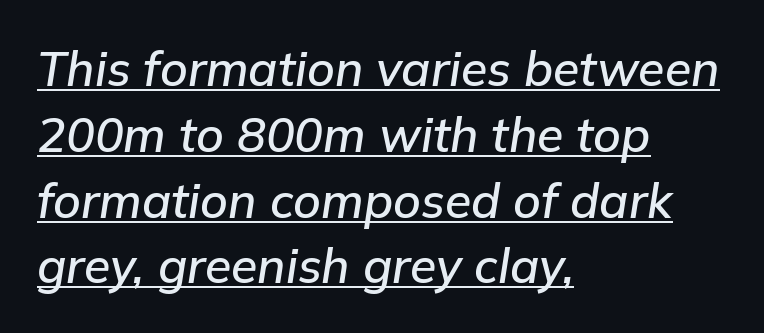
Think of a printed novel: that variable character pitch is what you see here. Evenly set lines give the paragraph a standard silhouette. One-word summary of the alignment: left. Honestly, the letter spacing is just normal — you wouldn't notice it. The words here are underlined. Looking at the ascenders, they clearly lean.
